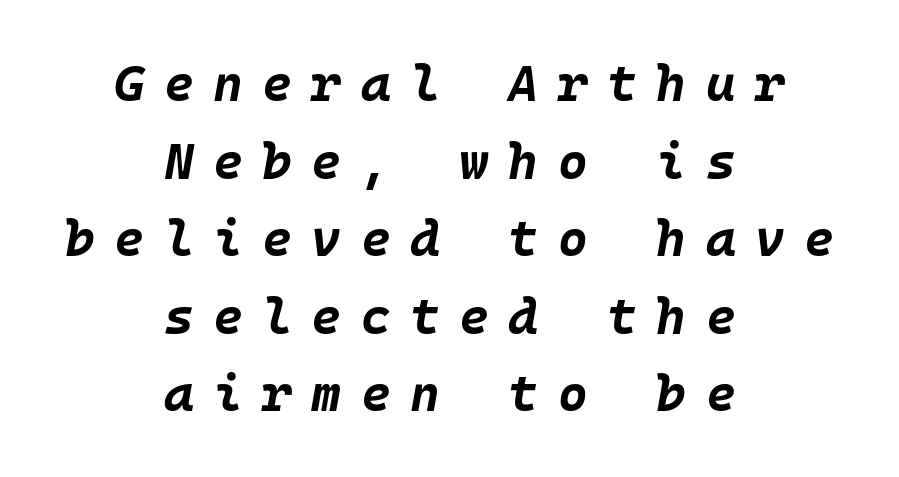
Q: Is the text bold? A: Yes.
Q: Is the text italic (slanted)? A: Yes, it leans right by about 10 degrees.
Q: Is the text underlined? A: No.
Q: How is the paragraph aligned? A: Centered.
Q: Is the spacing between letters normal or unusually wide? A: Unusually wide.
Q: Is the spacing between lines tight, normal or loose? A: Normal.
Q: Width (condensed, normal, or wide)? A: Normal.
Q: Stroke contrast? A: Low.
Q: x-height? A: Large.
